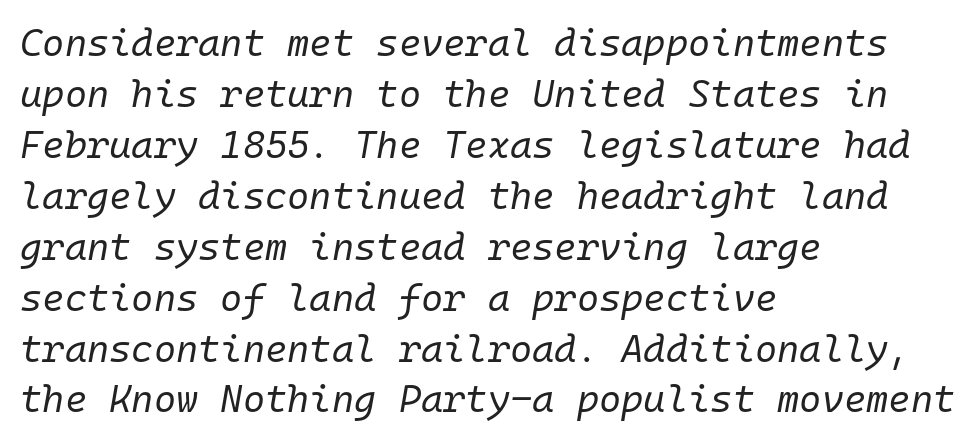
Q: Is the text bold? A: No.
Q: Is the text italic (slanted)? A: Yes, it leans right by about 10 degrees.
Q: Is the text underlined? A: No.
Q: How is the paragraph aligned? A: Left-aligned.
Q: Is the spacing between letters normal or unusually wide? A: Normal.
Q: Is the spacing between lines tight, normal or loose? A: Normal.
Q: Width (condensed, normal, or wide)? A: Normal.
Q: Stroke contrast? A: Low.
Q: x-height? A: Medium.
Q: Monospaced? A: Yes.
